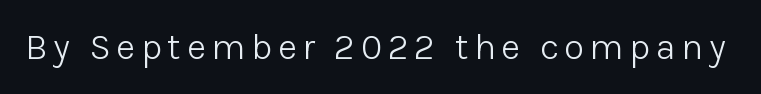
Q: Is the text bold? A: No.
Q: Is the text italic (slanted)? A: No, it is upright.
Q: Is the typeface a serif or a sans-serif typeface? A: Sans-serif.
Q: Is the text underlined? A: No.
Q: Width (condensed, normal, or wide)? A: Normal.
Q: Stroke contrast? A: Low.
Q: x-height? A: Medium.
Q: Monospaced? A: No.
